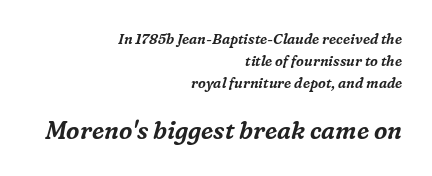
{"italic": "yes", "lean": "right", "slant_degrees": 16, "underline": "no", "align": "right", "line_spacing": "normal", "line_spacing_ratio": 1.56, "letter_spacing": "normal", "letter_spacing_em": 0.0, "larger_block": "second", "size_ratio": 1.71, "glyph_px": 24}
